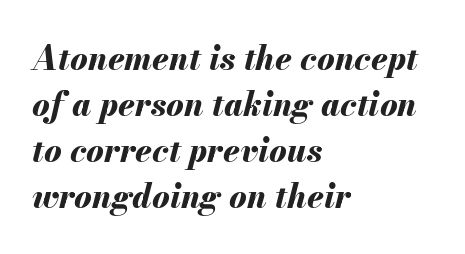
Q: Is the text bold? A: Yes.
Q: Is the text italic (slanted)? A: Yes, it leans right by about 13 degrees.
Q: Is the text underlined? A: No.
Q: How is the paragraph aligned? A: Left-aligned.
Q: Is the spacing between letters normal or unusually wide? A: Normal.
Q: Is the spacing between lines tight, normal or loose? A: Normal.
Q: Width (condensed, normal, or wide)? A: Normal.
Q: Stroke contrast? A: Medium.
Q: x-height? A: Small.
Q: Monospaced? A: No.
